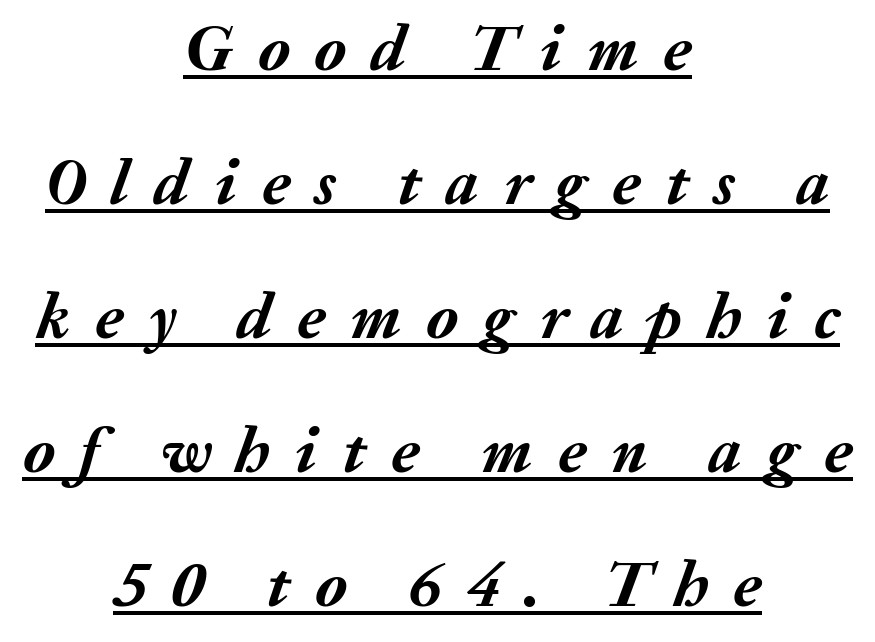
Q: Is the text bold? A: Yes.
Q: Is the text italic (slanted)? A: Yes, it leans right by about 20 degrees.
Q: Is the text underlined? A: Yes.
Q: How is the paragraph aligned? A: Centered.
Q: Is the spacing between letters normal or unusually wide? A: Unusually wide.
Q: Is the spacing between lines tight, normal or loose? A: Loose.
Q: Width (condensed, normal, or wide)? A: Normal.
Q: Stroke contrast? A: Medium.
Q: x-height? A: Medium.
Q: Monospaced? A: No.
